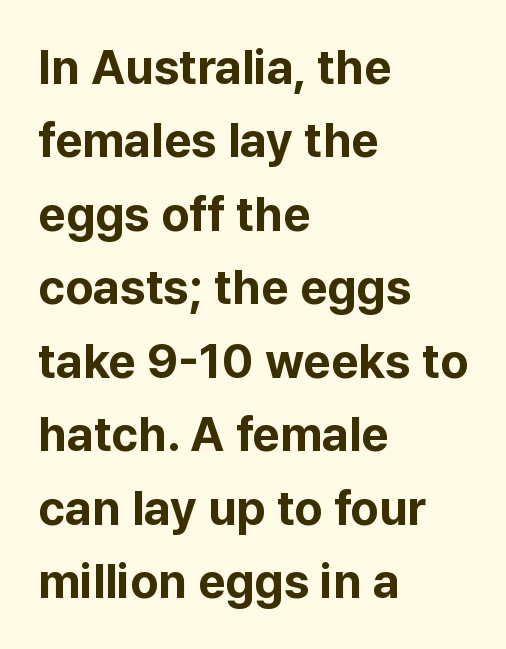
{"serif": "no", "italic": "no", "bold": "yes", "weight": "bold", "width": "normal", "stroke_contrast": "low", "x_height": "medium", "monospaced": "no", "underline": "no", "align": "left", "line_spacing": "normal", "line_spacing_ratio": 1.53, "letter_spacing": "normal", "letter_spacing_em": 0.0, "glyph_px": 48}
